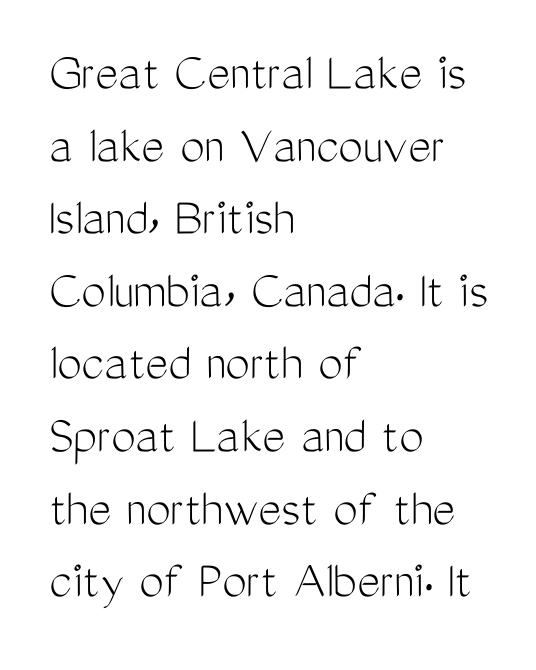
Looks like regular typesetting: each glyph gets only the width it needs. Check where the strokes stop: nothing finishes them off — pure sans. Letters have the restrained weight of plain body copy at most. The type sits square on the baseline with zero lean.
